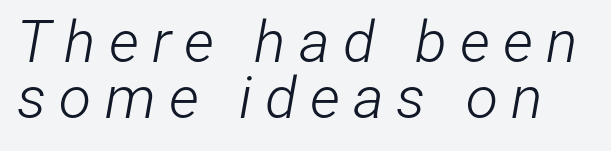
{"italic": "yes", "lean": "right", "slant_degrees": 12, "bold": "no", "weight": "light", "width": "condensed", "stroke_contrast": "low", "x_height": "medium", "monospaced": "no", "underline": "no", "line_spacing": "tight", "line_spacing_ratio": 0.95, "letter_spacing": "wide", "letter_spacing_em": 0.22, "glyph_px": 59}
